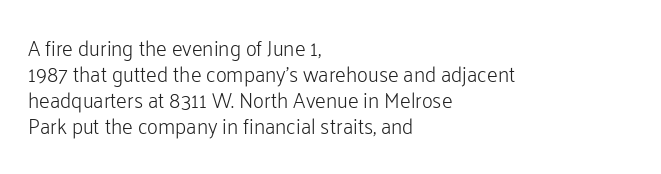
Q: Is the text bold? A: No.
Q: Is the text italic (slanted)? A: No, it is upright.
Q: Is the text underlined? A: No.
Q: How is the paragraph aligned? A: Left-aligned.
Q: Is the spacing between letters normal or unusually wide? A: Normal.
